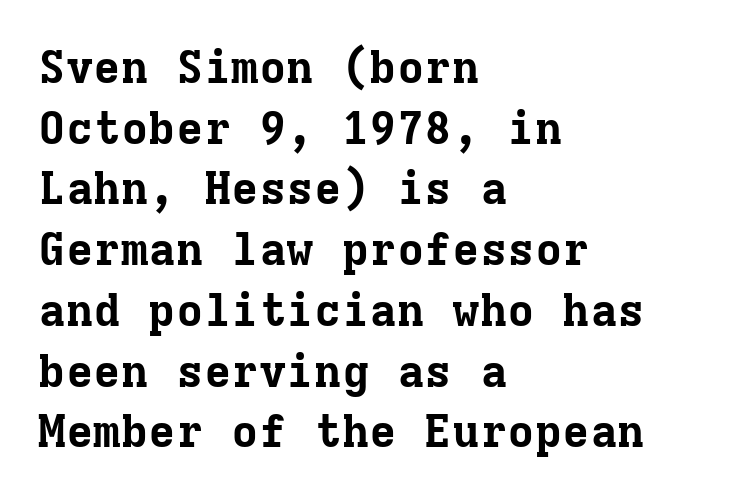
{"serif": "yes", "italic": "no", "bold": "yes", "weight": "bold", "width": "normal", "stroke_contrast": "low", "x_height": "medium", "monospaced": "yes", "underline": "no", "align": "left", "line_spacing": "normal", "line_spacing_ratio": 1.32, "letter_spacing": "normal", "letter_spacing_em": 0.0, "glyph_px": 46}
